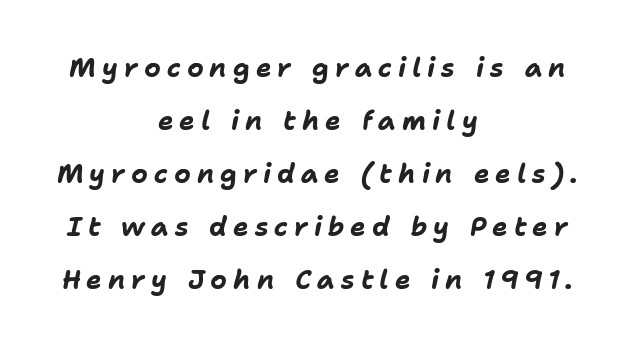
There's an unmistakable incline to the writing here. The space directly below the letters is spotless. Thick stems and heavy bowls — unmistakably bold. Each word looks stretched out because of the extra space between its letters.
